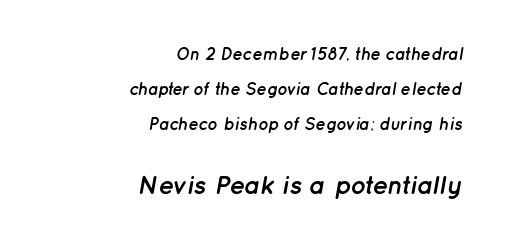
As a designer I'd log this as weight 700, bold. The axis of the letterforms is tilted away from vertical. The letterforms sit shoulder to shoulder at normal distance. Which margin do the lines hug? The right one — the left edge is uneven.
